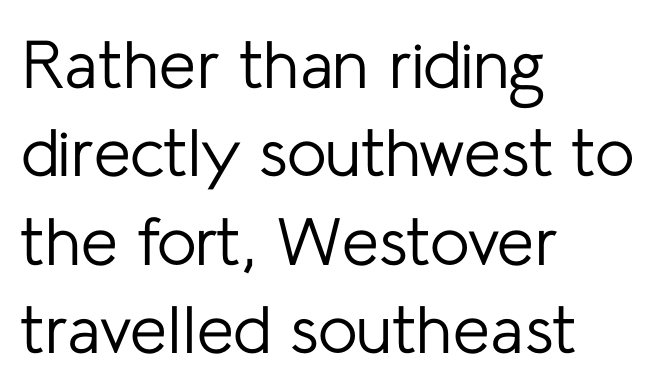
Characters follow at the spacing the type designer built in. Type style note: lacks serifs. Each stroke keeps to a modest, everyday thickness or less. The designer left line spacing at the default. Underlining? Definitely not there.
